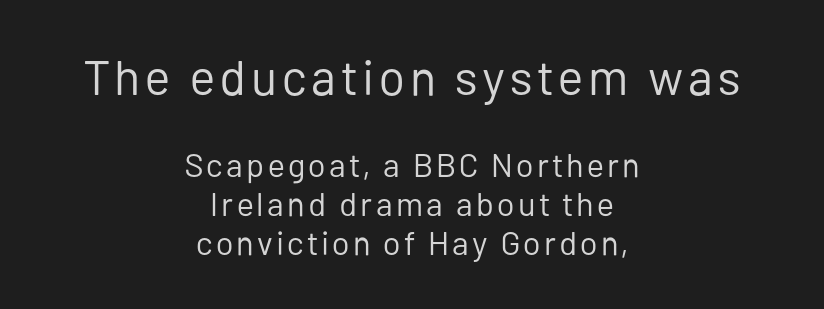
Q: Is the text bold? A: No.
Q: Is the text italic (slanted)? A: No, it is upright.
Q: Is the typeface a serif or a sans-serif typeface? A: Sans-serif.
Q: Is the text underlined? A: No.
Q: How is the paragraph aligned? A: Centered.
Q: Which block of text is set in a larger size, the first (top) or the second (bottom)? A: The first (top) one.
Q: Width (condensed, normal, or wide)? A: Normal.
Q: Stroke contrast? A: Low.
Q: x-height? A: Medium.
Q: Monospaced? A: No.
